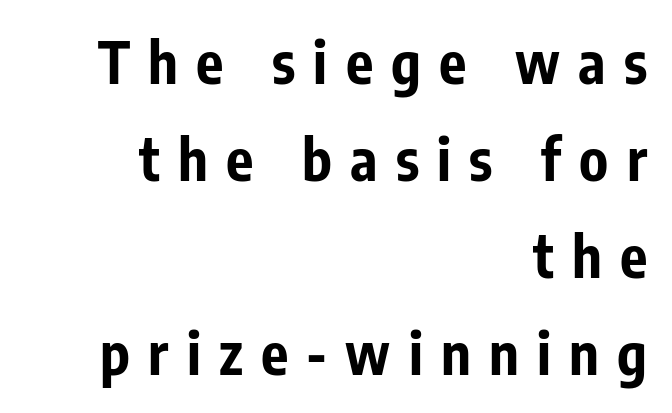
{"serif": "no", "italic": "no", "bold": "yes", "weight": "bold", "width": "condensed", "stroke_contrast": "low", "x_height": "medium", "monospaced": "no", "underline": "no", "align": "right", "line_spacing": "normal", "line_spacing_ratio": 1.7, "letter_spacing": "wide", "letter_spacing_em": 0.32, "glyph_px": 57}
